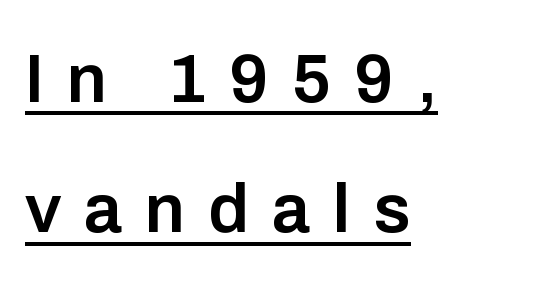
These characters rest on top of a visible drawn line. Tracking here is generous; glyphs stand well apart from one another. Each line starts at the same left margin while the right side varies. On the weight axis this lands at semibold, roughly 600. This is roman type, the default non-slanted kind. The text was rendered using a sans face with plain stroke endings.
